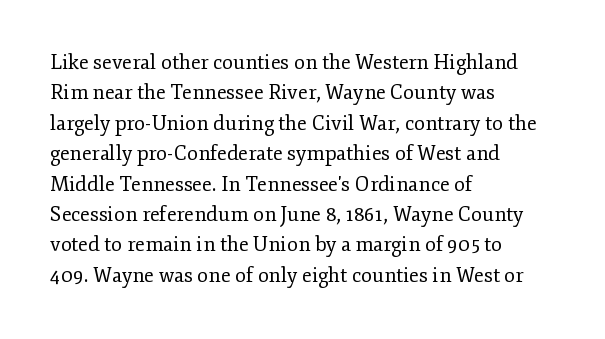
{"italic": "no", "bold": "no", "underline": "no", "align": "left", "line_spacing": "normal", "line_spacing_ratio": 1.52, "letter_spacing": "normal", "letter_spacing_em": 0.0, "glyph_px": 20}
